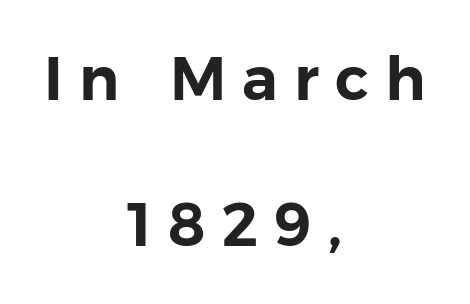
Q: Is the text italic (slanted)? A: No, it is upright.
Q: Is the typeface a serif or a sans-serif typeface? A: Sans-serif.
Q: Is the text underlined? A: No.
Q: How is the paragraph aligned? A: Centered.
Q: Is the spacing between letters normal or unusually wide? A: Unusually wide.
Q: Is the spacing between lines tight, normal or loose? A: Loose.
Q: Width (condensed, normal, or wide)? A: Normal.
Q: Stroke contrast? A: Low.
Q: x-height? A: Medium.
Q: Monospaced? A: No.
